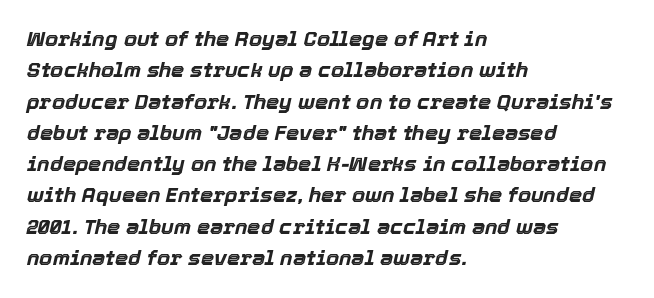
This block has exactly the height ordinary leading produces. Check under the words: just untouched page. Is the block centered? No — it sits flush against the left margin. Words appear dense and cohesive because spacing is normal. Compared with ordinary roman type, these characters are visibly tilted.
